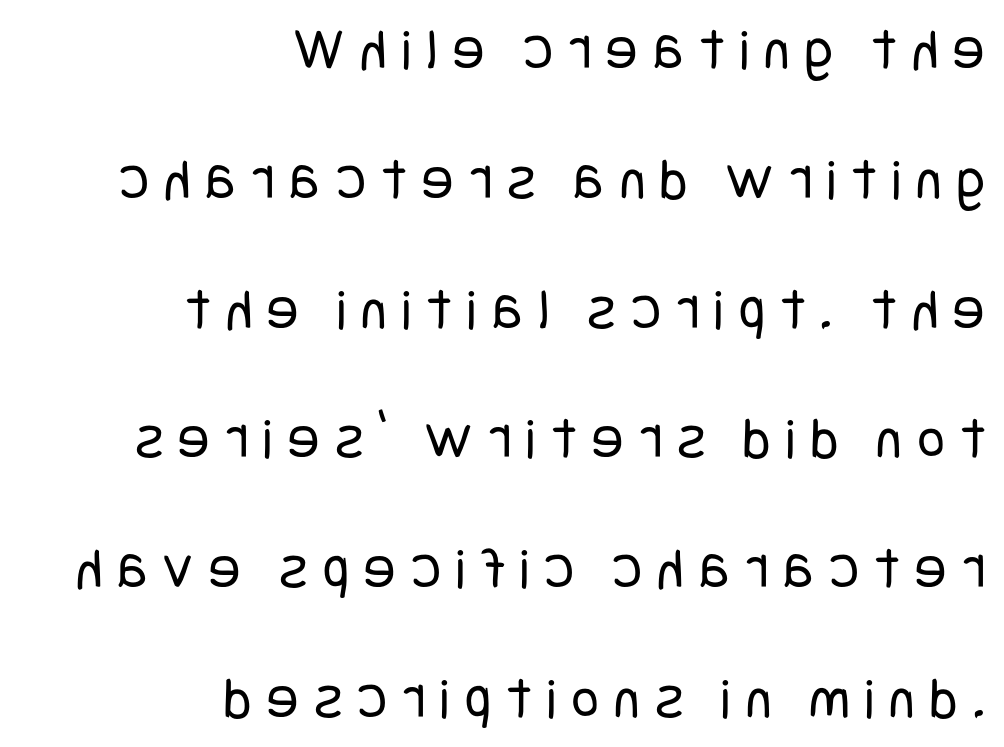
Lines of text with bare space underneath. One-word summary of the alignment: right. It's the straight-up-and-down kind of type. The letters look calm and open, with moderate or lighter stems.
